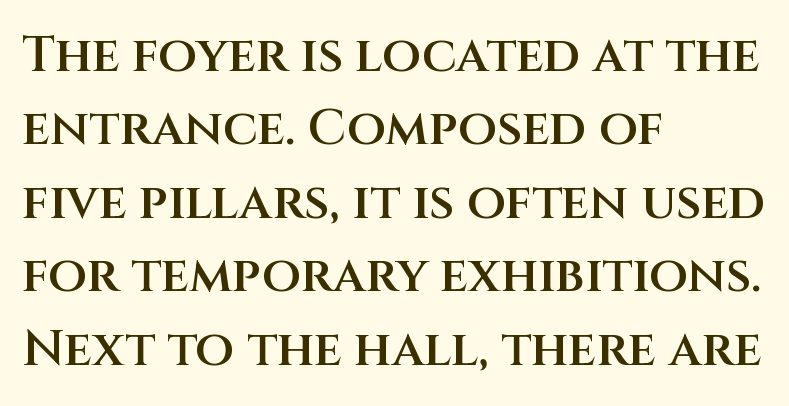
The image shows 50 px semibold sans-serif type, upright; set left-aligned, normal line spacing (1.47x), normal letter spacing, not underlined; medium stroke contrast and a large x-height.
